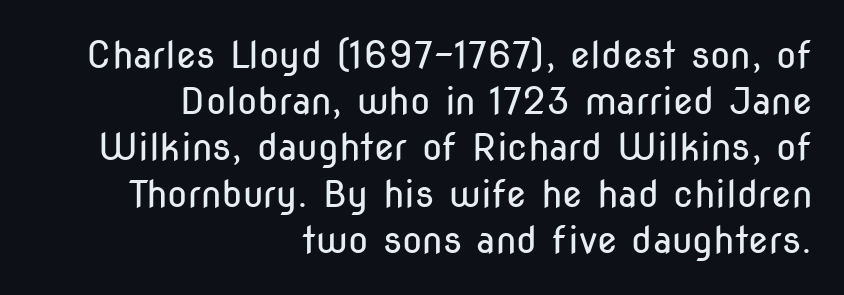
{"serif": "no", "italic": "no", "bold": "no", "weight": "regular", "width": "condensed", "stroke_contrast": "low", "x_height": "medium", "monospaced": "no", "underline": "no", "align": "right", "line_spacing": "normal", "line_spacing_ratio": 1.25, "letter_spacing": "normal", "letter_spacing_em": 0.0, "glyph_px": 37}
